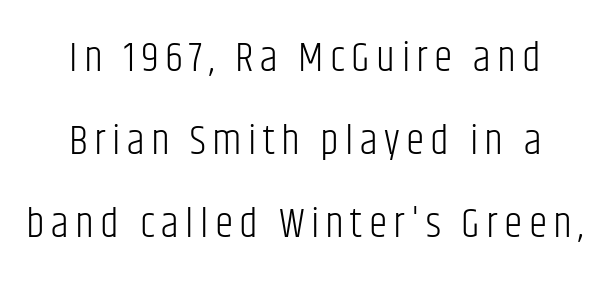
Both edges are ragged and mirror each other, which tells us the setting is centered. These lines are composed in type without serifs. In terms of leading, this rendering errs on the spacious side. Think of a printed novel: that variable character pitch is what you see here.
